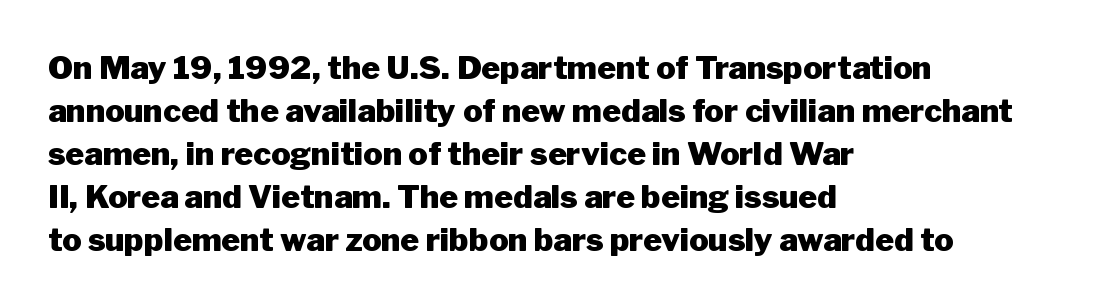
{"serif": "no", "italic": "no", "bold": "yes", "weight": "heavy", "width": "normal", "stroke_contrast": "low", "x_height": "medium", "monospaced": "no", "underline": "no", "align": "left", "line_spacing": "normal", "line_spacing_ratio": 1.34, "letter_spacing": "normal", "letter_spacing_em": 0.0, "glyph_px": 32}
